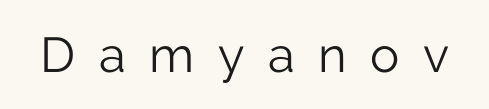
{"serif": "no", "italic": "no", "bold": "no", "weight": "light", "width": "normal", "stroke_contrast": "low", "x_height": "medium", "monospaced": "no", "underline": "no", "letter_spacing": "wide", "letter_spacing_em": 0.48, "glyph_px": 49}
